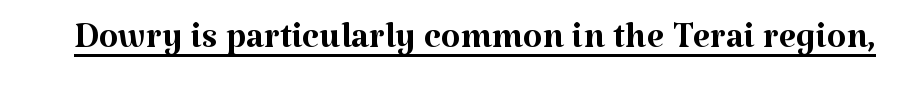
Q: Is the text bold? A: No.
Q: Is the text italic (slanted)? A: No, it is upright.
Q: Is the typeface a serif or a sans-serif typeface? A: Serif.
Q: Is the text underlined? A: Yes.
Q: Is the spacing between letters normal or unusually wide? A: Normal.
Q: Width (condensed, normal, or wide)? A: Normal.
Q: Stroke contrast? A: Medium.
Q: x-height? A: Medium.
Q: Monospaced? A: No.
